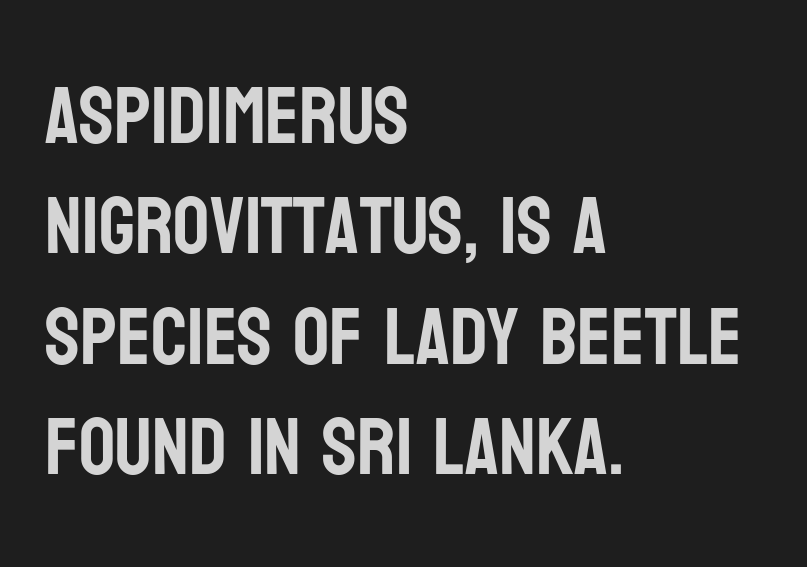
The image shows 80 px condensed sans-serif type, upright; set left-aligned, normal line spacing (1.38x), normal letter spacing, not underlined; low stroke contrast and a large x-height.
